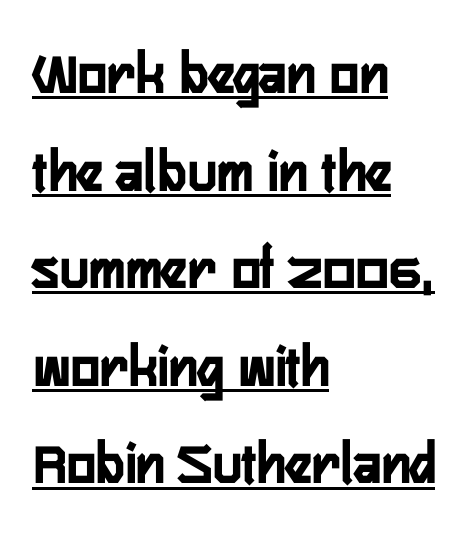
The sample has been set heavy, in full bold. The space between consecutive lines is moderate. Words appear dense and cohesive because spacing is normal. These lines are set flush left with a ragged right edge.
